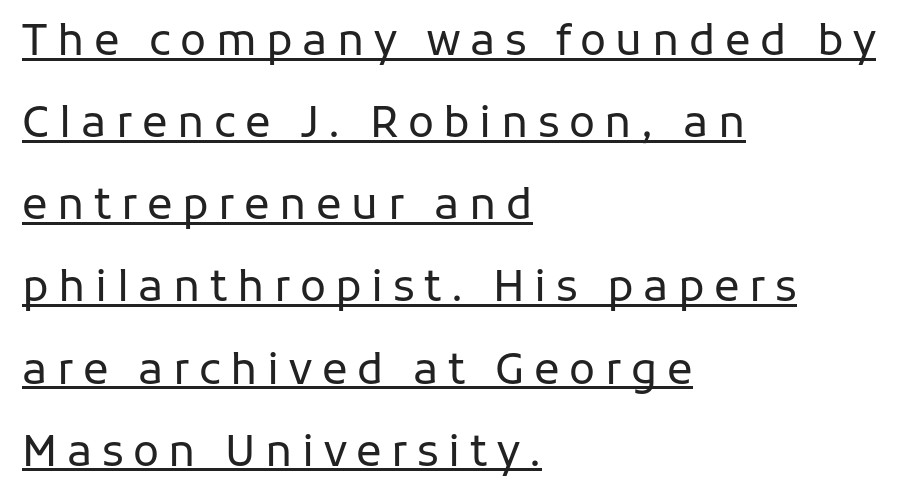
{"serif": "no", "italic": "no", "bold": "no", "weight": "regular", "width": "normal", "stroke_contrast": "low", "x_height": "medium", "monospaced": "no", "underline": "yes", "align": "left", "line_spacing": "loose", "line_spacing_ratio": 1.91, "letter_spacing": "wide", "letter_spacing_em": 0.22, "glyph_px": 43}
